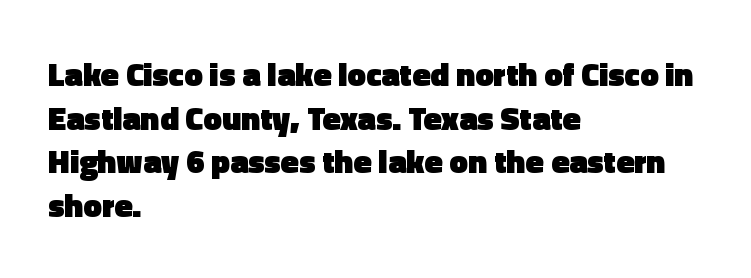
{"serif": "no", "italic": "no", "bold": "yes", "weight": "heavy", "width": "normal", "x_height": "medium", "monospaced": "no", "underline": "no", "align": "left", "line_spacing": "normal", "line_spacing_ratio": 1.32, "letter_spacing": "normal", "letter_spacing_em": 0.0, "glyph_px": 33}
